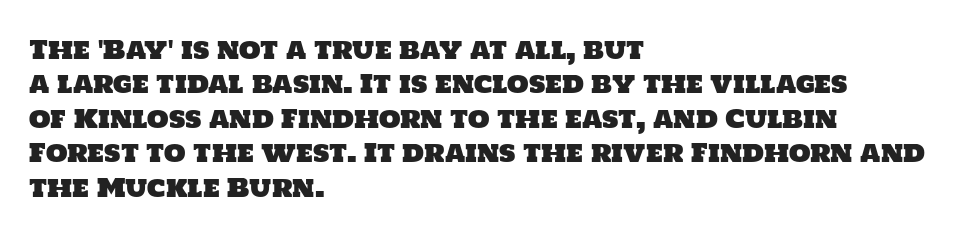
This rendering uses left alignment, leaving the right contour irregular. The strip under each line holds only bare page. Is there much room between lines? A standard amount, neither cramped nor airy. Tracking value appears to be zero — textbook default spacing.
